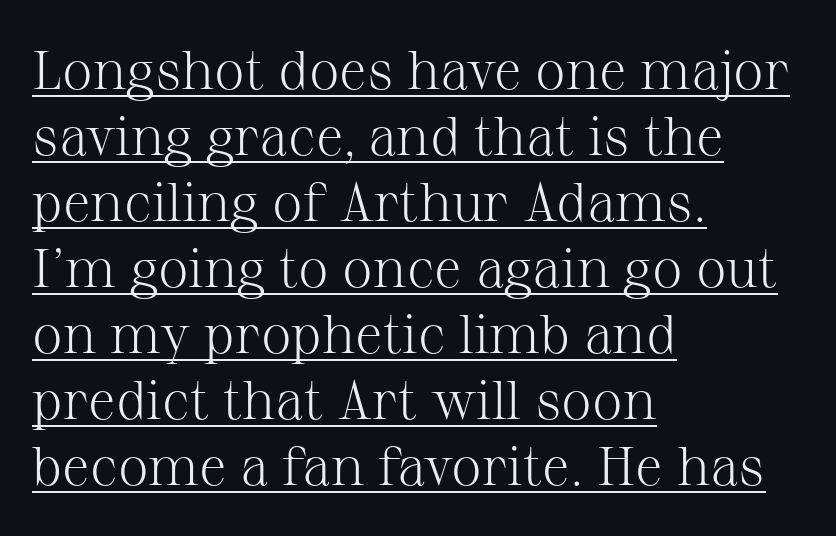
Q: Is the text bold? A: No.
Q: Is the text italic (slanted)? A: No, it is upright.
Q: Is the typeface a serif or a sans-serif typeface? A: Serif.
Q: Is the text underlined? A: Yes.
Q: How is the paragraph aligned? A: Left-aligned.
Q: Is the spacing between letters normal or unusually wide? A: Normal.
Q: Width (condensed, normal, or wide)? A: Normal.
Q: Stroke contrast? A: Medium.
Q: x-height? A: Medium.
Q: Monospaced? A: No.
